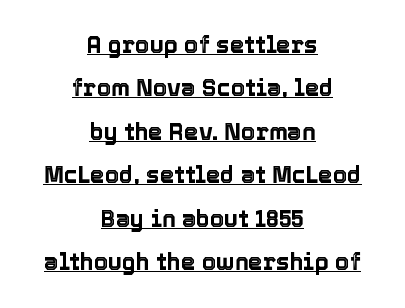
Q: Is the text italic (slanted)? A: No, it is upright.
Q: Is the text underlined? A: Yes.
Q: How is the paragraph aligned? A: Centered.
Q: Is the spacing between letters normal or unusually wide? A: Normal.
